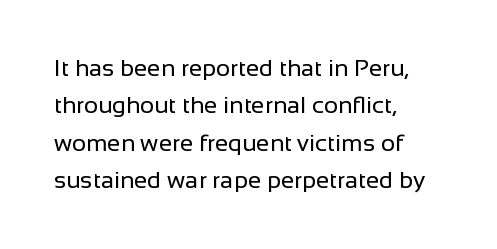
Evenly set lines give the paragraph a standard silhouette. Here the glyphs are tracked normally, forming tight word shapes. Rule under the text: the space is simply empty. Italic? Not at all — the glyphs are vertical. These glyphs show unthickened strokes, regular width or finer.
